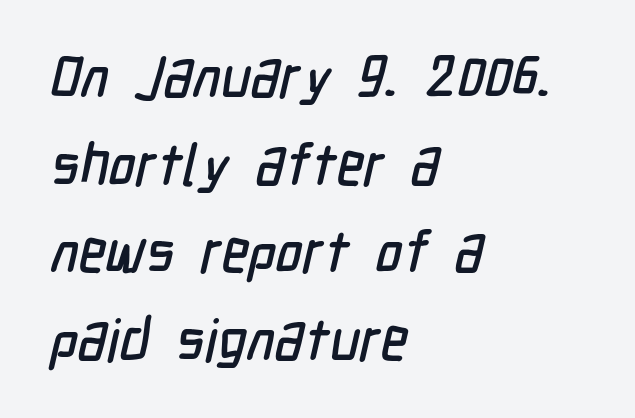
Serifs: no, the terminals of the letterforms are clean. Nobody touched the tracking dial on this one. Line starts are locked; line ends wander. The passage shown is typed in a proportional face where columns would drift. Letters rest on an invisible, unmarked baseline. Successive baselines arrive at the customary interval.
